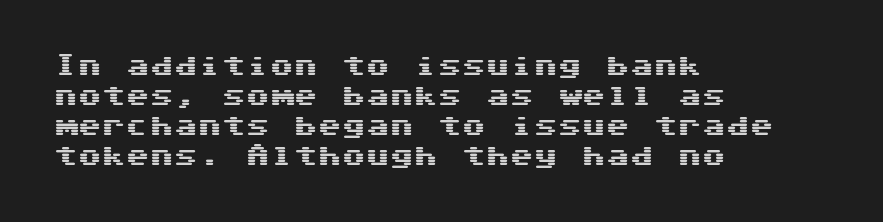
The lines in this sample share a left origin and differ only in where they stop. Tracking here is standard; glyphs follow each other at the usual distance. How would I describe the line gaps? Plain and ordinary. You can tell it's not italic because the verticals are truly vertical.
